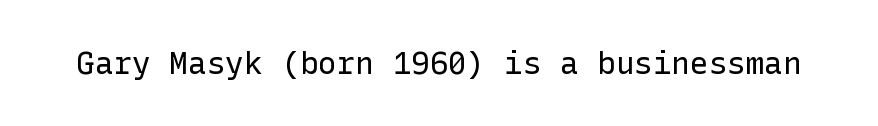
This sample uses an upright cut, with every glyph sitting square on the baseline. Note: no serifs on the glyphs. The letterforms sit at book weight or below. The specimen omits any rule beneath the text block's lines. Tracking value appears to be zero — textbook default spacing.
